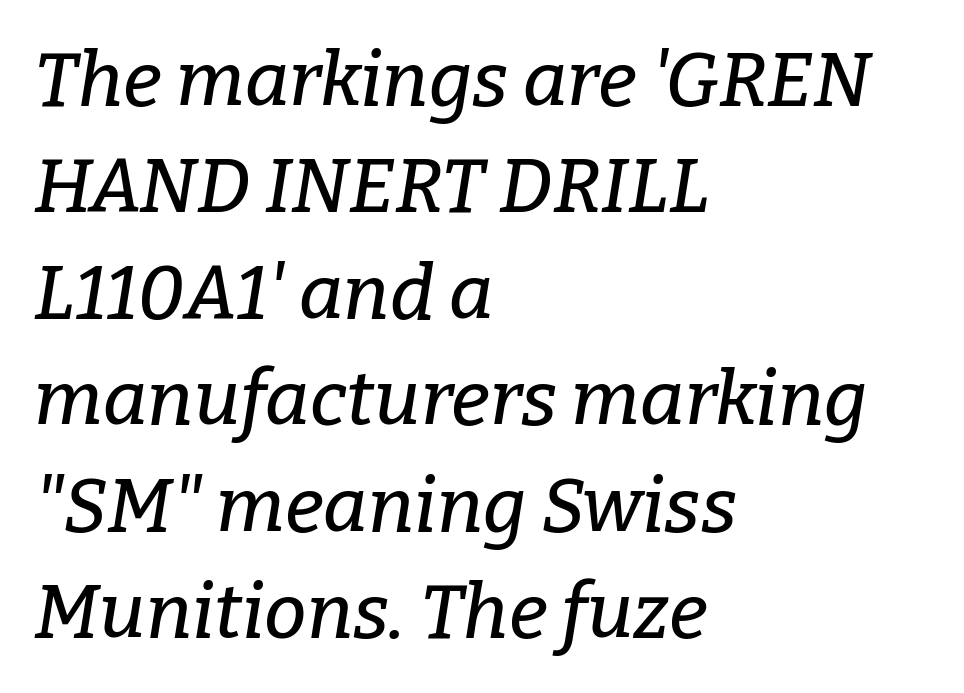
{"serif": "yes", "italic": "yes", "lean": "right", "slant_degrees": 9, "width": "normal", "stroke_contrast": "low", "x_height": "medium", "monospaced": "no", "underline": "no", "align": "left", "line_spacing": "normal", "line_spacing_ratio": 1.4, "letter_spacing": "normal", "letter_spacing_em": 0.0, "glyph_px": 76}
